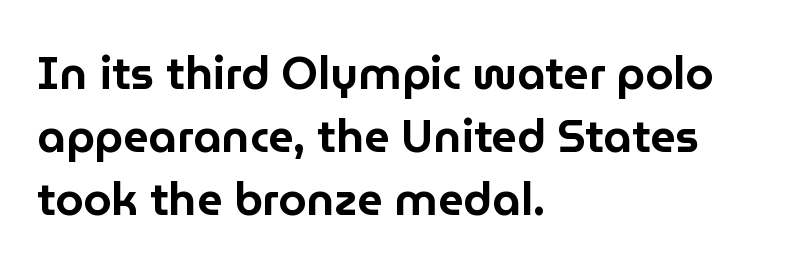
{"serif": "no", "italic": "no", "width": "normal", "stroke_contrast": "low", "x_height": "medium", "monospaced": "no", "underline": "no", "align": "left", "line_spacing": "normal", "line_spacing_ratio": 1.4, "letter_spacing": "normal", "letter_spacing_em": 0.0, "glyph_px": 45}
